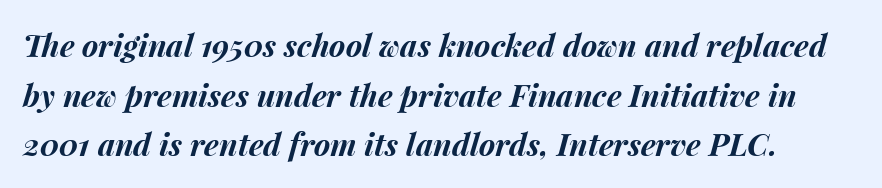
Here the designer chose a conventional face with non-uniform glyph widths. Designer's note — italics engaged. Clear beneath every line of the passage. Summary of weight: heavy, a full bold. Words appear dense and cohesive because spacing is normal. Interline gaps are of average width in this sample.
